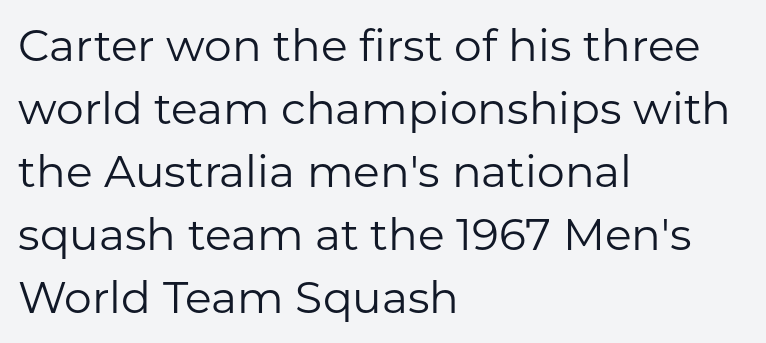
The image shows 44 px regular-weight sans-serif type, upright; set left-aligned, normal line spacing (1.43x), normal letter spacing, not underlined; low stroke contrast and a medium x-height.
